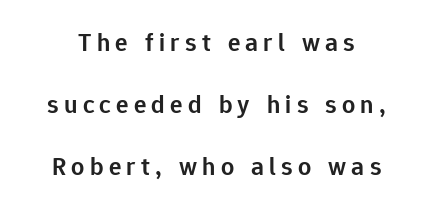
The image shows 26 px text type, upright; set loose line spacing (2.39x), unusually wide letter spacing (+0.2 em), not underlined.
